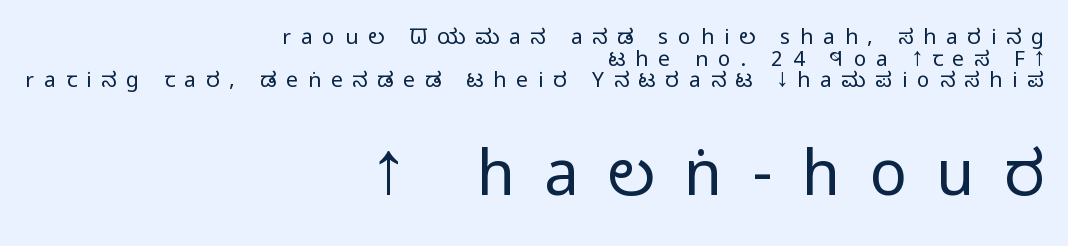
The image shows 62 px regular-weight, condensed sans-serif type, upright; set right-aligned, tight line spacing (1.03x), unusually wide letter spacing (+0.47 em), not underlined; the second (bottom) block is 2.95x larger; low stroke contrast and a large x-height.
